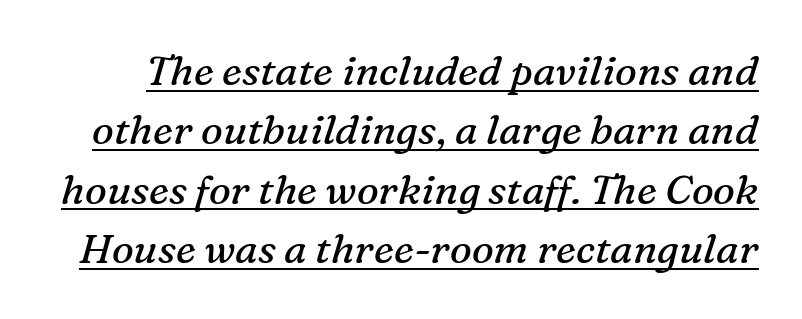
Q: Is the text bold? A: No.
Q: Is the text italic (slanted)? A: Yes, it leans right by about 16 degrees.
Q: Is the typeface a serif or a sans-serif typeface? A: Serif.
Q: Is the text underlined? A: Yes.
Q: Is the spacing between letters normal or unusually wide? A: Normal.
Q: Is the spacing between lines tight, normal or loose? A: Normal.
Q: Width (condensed, normal, or wide)? A: Normal.
Q: Stroke contrast? A: Medium.
Q: x-height? A: Medium.
Q: Monospaced? A: No.
